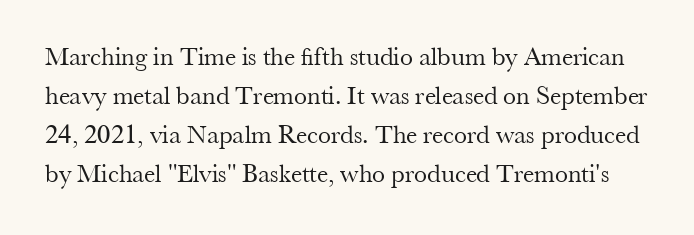
Q: Is the text bold? A: No.
Q: Is the text italic (slanted)? A: No, it is upright.
Q: Is the text underlined? A: No.
Q: Is the spacing between letters normal or unusually wide? A: Normal.
Q: Is the spacing between lines tight, normal or loose? A: Normal.
